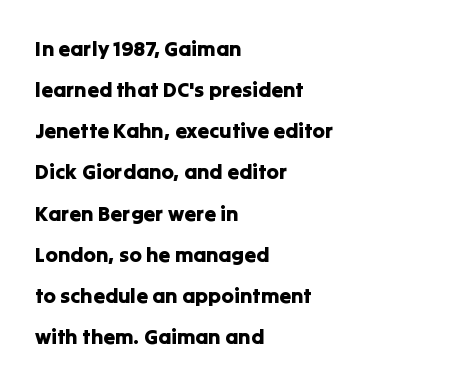
Each row of text sits above clean, open space. The paragraph shown leans on its left margin. Successive baselines arrive slowly, with a big drop between each. The face used here is rendered with its standard letterfit.
